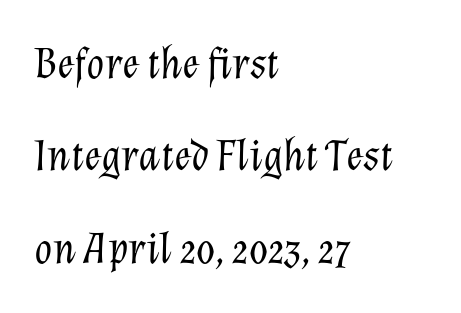
The image shows 46 px light type, italic (leaning right); set left-aligned, loose line spacing (2.01x), normal letter spacing, not underlined; low stroke contrast and a medium x-height.
